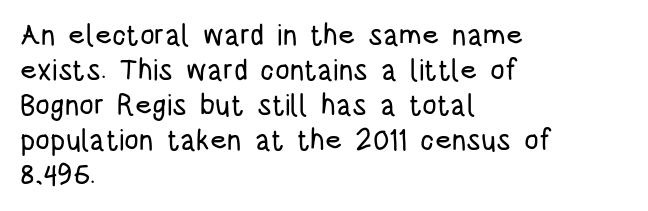
The image shows 29 px condensed sans-serif type, upright; set left-aligned, line spacing 1.21x, normal letter spacing, not underlined; low stroke contrast and a large x-height.
